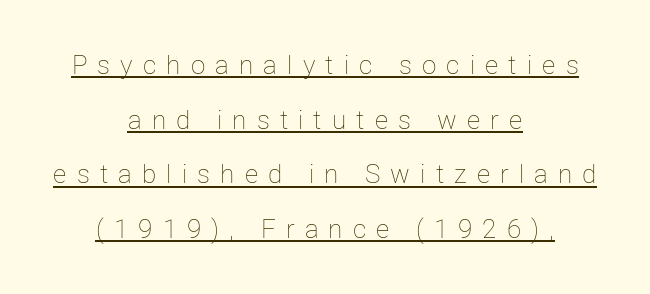
The image shows 26 px text type, upright; set centered, loose line spacing (2.1x), unusually wide letter spacing (+0.39 em), underlined.
